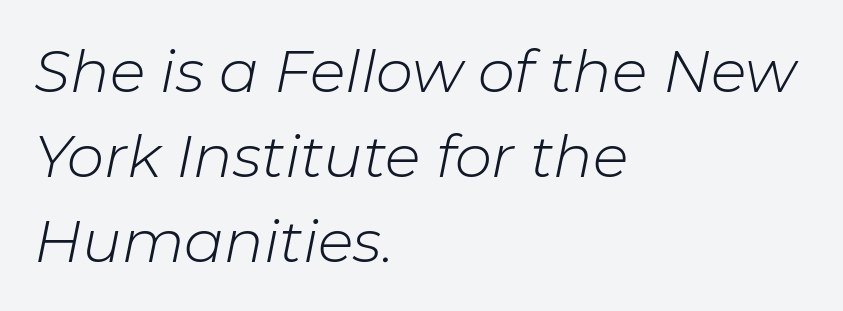
Q: Is the text bold? A: No.
Q: Is the text italic (slanted)? A: Yes, it leans right by about 11 degrees.
Q: Is the text underlined? A: No.
Q: How is the paragraph aligned? A: Left-aligned.
Q: Is the spacing between letters normal or unusually wide? A: Normal.
Q: Is the spacing between lines tight, normal or loose? A: Normal.
Q: Width (condensed, normal, or wide)? A: Normal.
Q: Stroke contrast? A: Low.
Q: x-height? A: Medium.
Q: Monospaced? A: No.
